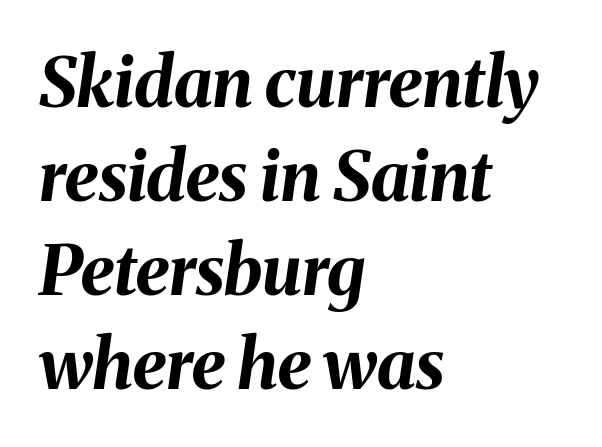
{"italic": "yes", "lean": "right", "slant_degrees": 8, "bold": "yes", "weight": "bold", "width": "normal", "stroke_contrast": "medium", "x_height": "medium", "monospaced": "no", "underline": "no", "align": "left", "line_spacing": "normal", "line_spacing_ratio": 1.36, "letter_spacing": "normal", "letter_spacing_em": 0.0, "glyph_px": 69}
